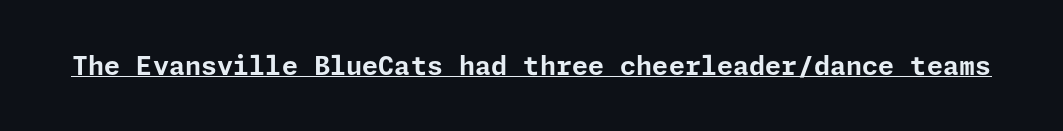
The image shows 26 px bold type, upright; set normal letter spacing, underlined.
